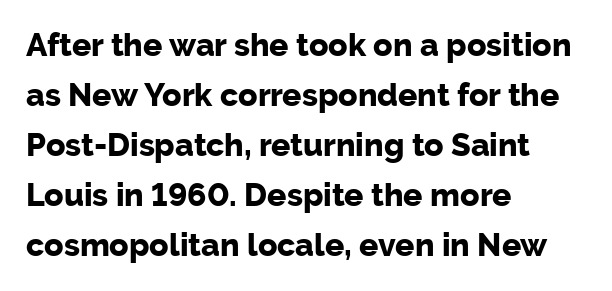
The image shows 32 px bold sans-serif type, upright; set left-aligned, normal line spacing (1.56x), normal letter spacing, not underlined; low stroke contrast and a medium x-height.
